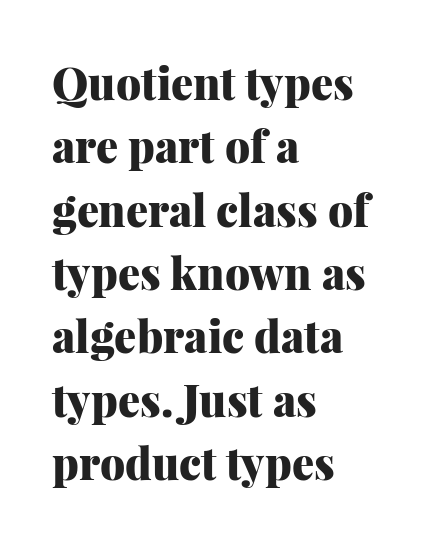
Proportional: the letters do not fall into vertical columns. Vertical spacing — default. The rendering keeps characters at their native spacing. Each row of text sits above clean, open space. Every letter is thick-stroked: bold, no question. Type style note: has serifs.
